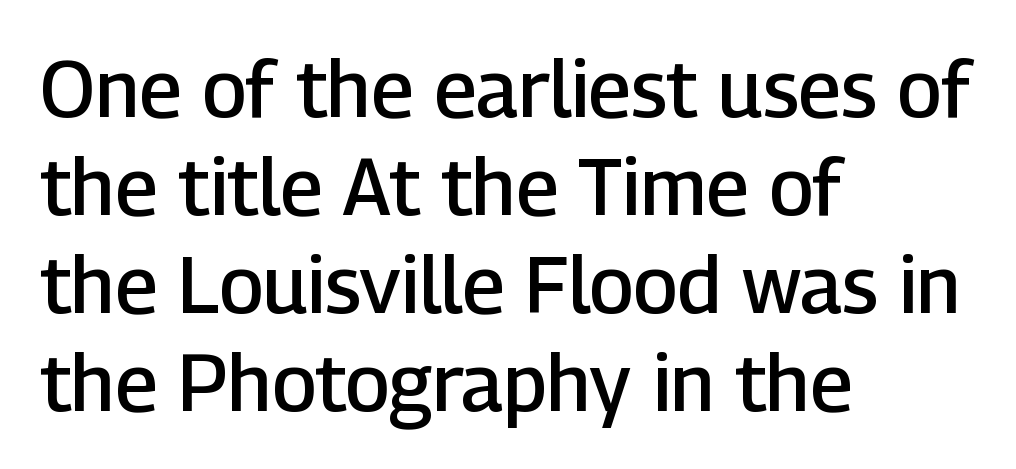
Unlike italic type, these characters show no tilt at all. A student would call this left alignment; a typographer would say flush left, rag right. Nobody touched the tracking dial on this one. The font family rendered here belongs to the sans-serif group. A fair bit of extra ink — the face is semibold, not bold.
